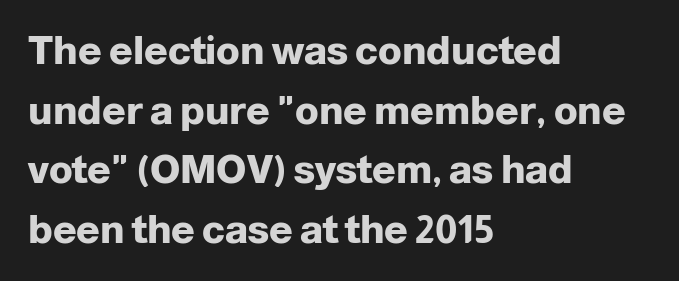
The image shows 39 px heavy sans-serif type, upright; set left-aligned, normal line spacing (1.53x), normal letter spacing, not underlined; low stroke contrast and a medium x-height.
